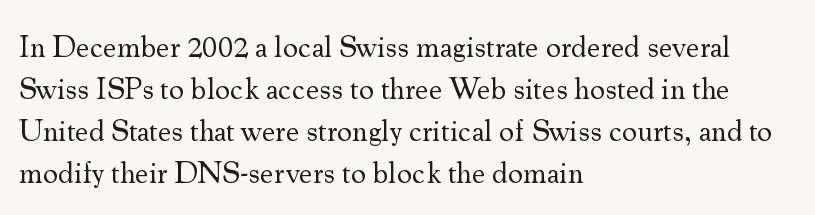
The words here are not underlined. The text block is weighted toward the left margin, trailing off unevenly rightward. On a weight scale, this lands at 450 or below. Tracking value appears to be zero — textbook default spacing. The letters stand upright; this is a roman face.
